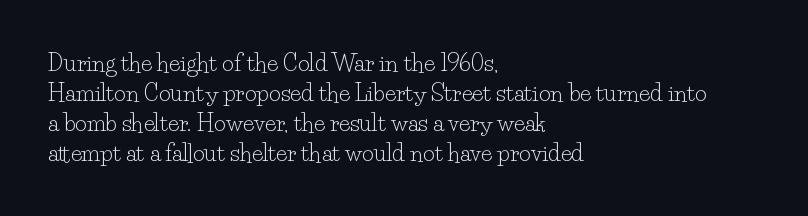
The image shows 23 px text type, upright; set left-aligned, normal line spacing (1.31x), normal letter spacing, not underlined.
